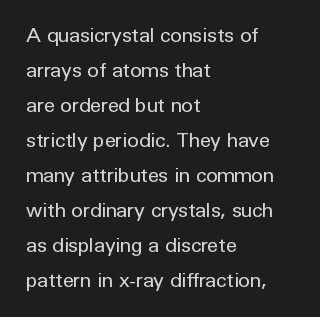
The image shows 20 px text type, upright; set left-aligned, line spacing 1.75x, normal letter spacing, not underlined.
